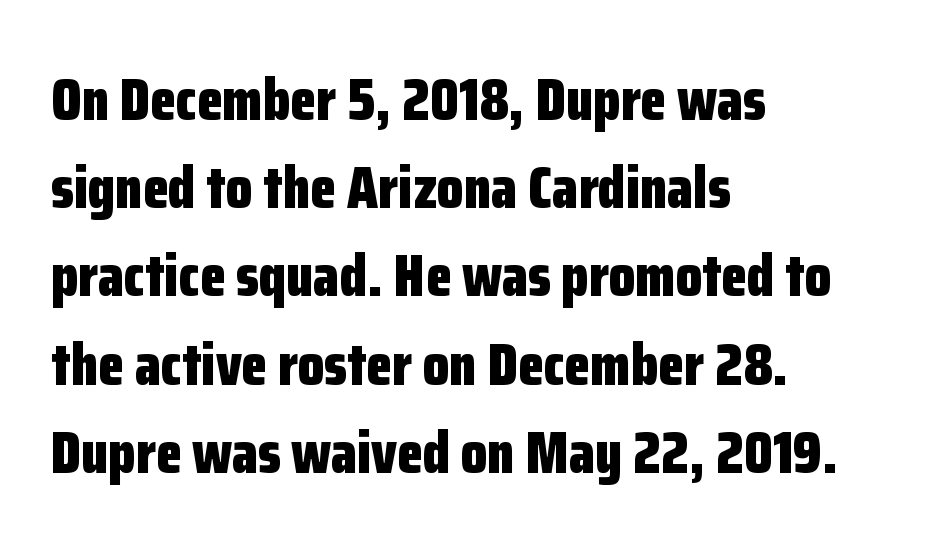
Rendered with straight, roman letterforms. Looks like regular typesetting: each glyph gets only the width it needs. Grotesque or geometric, the face here clearly has no serifs. Observe the ordinary spacing: letters are neighbours, not strangers.
